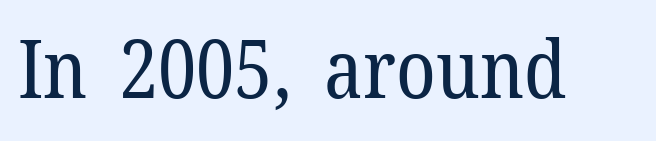
Q: Is the text bold? A: No.
Q: Is the text italic (slanted)? A: No, it is upright.
Q: Is the typeface a serif or a sans-serif typeface? A: Serif.
Q: Is the text underlined? A: No.
Q: Is the spacing between letters normal or unusually wide? A: Normal.
Q: Width (condensed, normal, or wide)? A: Normal.
Q: Stroke contrast? A: Low.
Q: x-height? A: Medium.
Q: Monospaced? A: No.
